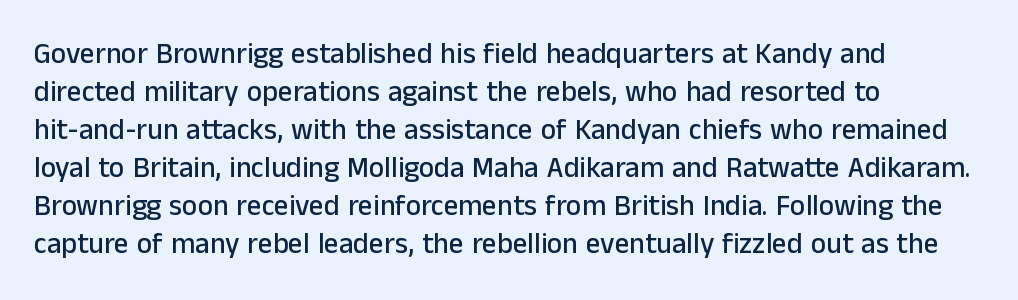
Nothing sits at the stroke ends, so this counts as sans-serif. Characters follow at the spacing the type designer built in. In terms of leading, this rendering sits right in the middle. Words float on clear page, feet unadorned. One-word summary of the alignment: left.
